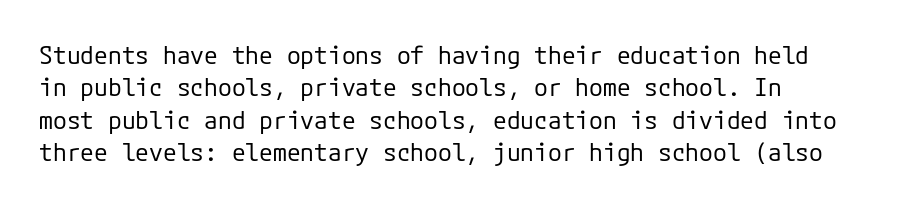
The image shows 25 px text type, upright; set left-aligned, normal line spacing (1.3x), normal letter spacing, not underlined.
